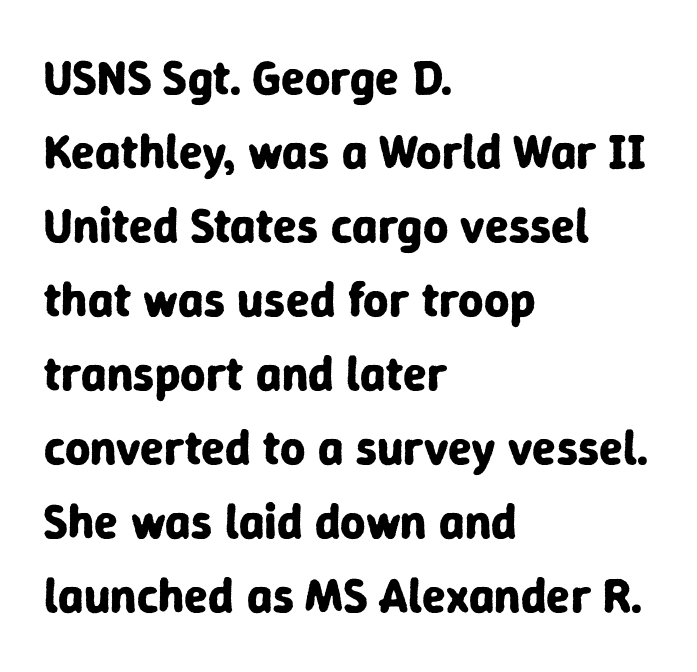
The image shows 49 px bold sans-serif type, upright; set left-aligned, normal line spacing (1.51x), normal letter spacing, not underlined; low stroke contrast and a medium x-height.
